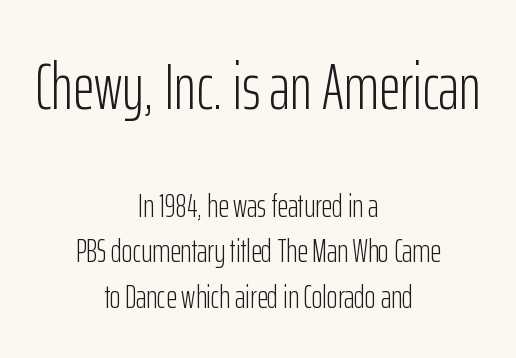
{"serif": "no", "italic": "no", "bold": "no", "weight": "light", "width": "condensed", "stroke_contrast": "low", "x_height": "medium", "monospaced": "no", "underline": "no", "align": "center", "line_spacing": "normal", "line_spacing_ratio": 1.39, "letter_spacing": "normal", "letter_spacing_em": 0.0, "larger_block": "first", "size_ratio": 2.0, "glyph_px": 66}
